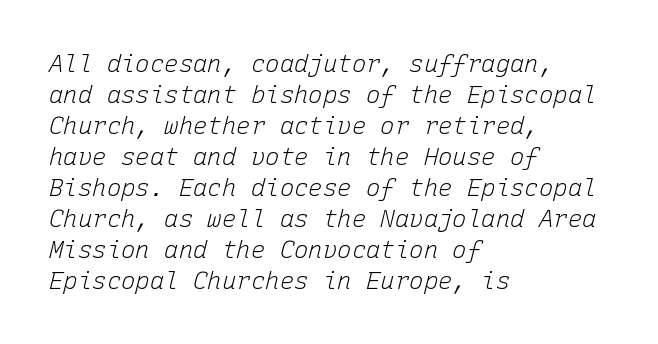
{"italic": "yes", "lean": "right", "slant_degrees": 15, "bold": "no", "underline": "no", "align": "left", "line_spacing": "normal", "line_spacing_ratio": 1.29, "letter_spacing": "normal", "letter_spacing_em": 0.0, "glyph_px": 24}
